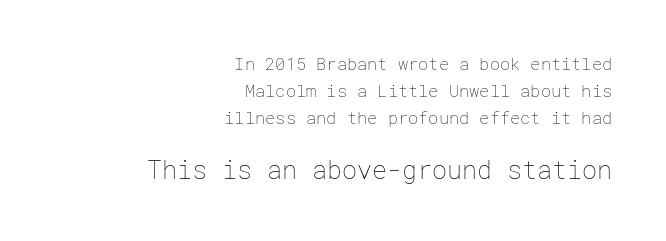
Q: Is the text bold? A: No.
Q: Is the text italic (slanted)? A: No, it is upright.
Q: Is the text underlined? A: No.
Q: How is the paragraph aligned? A: Right-aligned.
Q: Is the spacing between letters normal or unusually wide? A: Normal.
Q: Is the spacing between lines tight, normal or loose? A: Normal.
Q: Which block of text is set in a larger size, the first (top) or the second (bottom)? A: The second (bottom) one.
